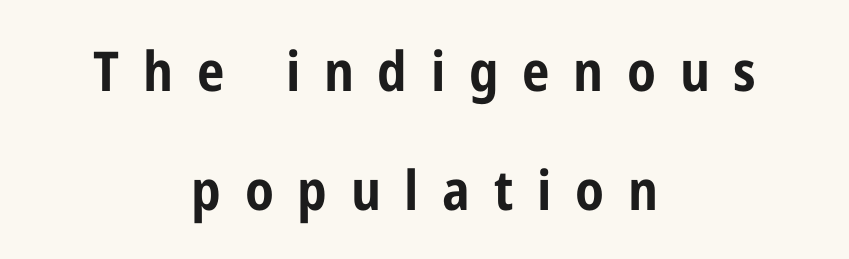
{"serif": "no", "italic": "no", "bold": "yes", "weight": "bold", "width": "condensed", "stroke_contrast": "low", "x_height": "medium", "monospaced": "no", "underline": "no", "align": "center", "line_spacing": "loose", "line_spacing_ratio": 2.16, "letter_spacing": "wide", "letter_spacing_em": 0.43, "glyph_px": 55}
